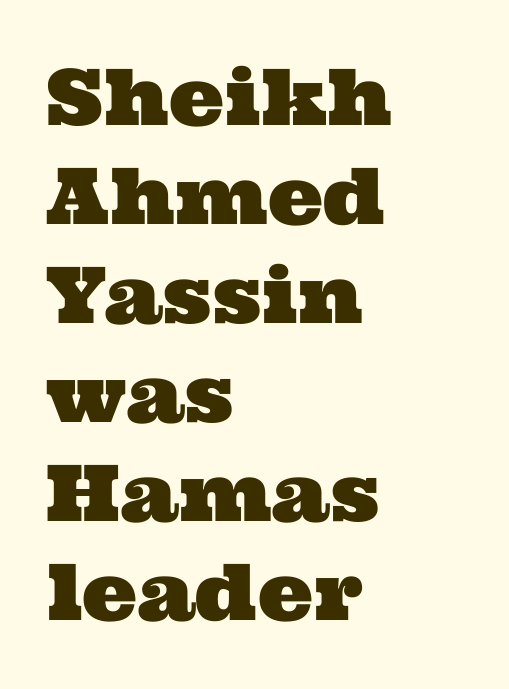
{"serif": "yes", "width": "wide", "stroke_contrast": "medium", "x_height": "medium", "monospaced": "no", "underline": "no", "align": "left", "line_spacing": "normal", "line_spacing_ratio": 1.27, "letter_spacing": "normal", "letter_spacing_em": 0.0, "glyph_px": 78}
